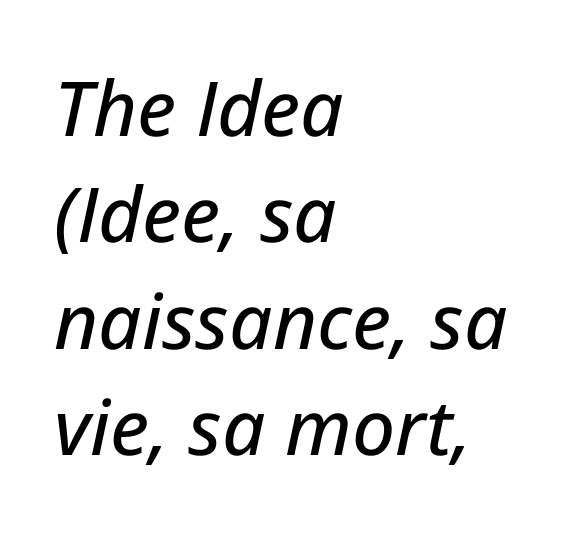
The rag falls on the right side of this text block. The horizontal fit of the characters is conventional and even. Normally led — the rows are evenly, conventionally spaced. Characters are canted at an angle relative to the baseline's perpendicular.
